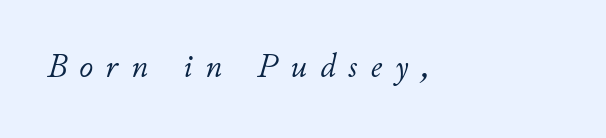
Q: Is the text bold? A: No.
Q: Is the text italic (slanted)? A: Yes, it leans right by about 11 degrees.
Q: Is the text underlined? A: No.
Q: How is the paragraph aligned? A: Left-aligned.
Q: Is the spacing between letters normal or unusually wide? A: Unusually wide.
Q: Width (condensed, normal, or wide)? A: Normal.
Q: Stroke contrast? A: Low.
Q: x-height? A: Small.
Q: Monospaced? A: No.
